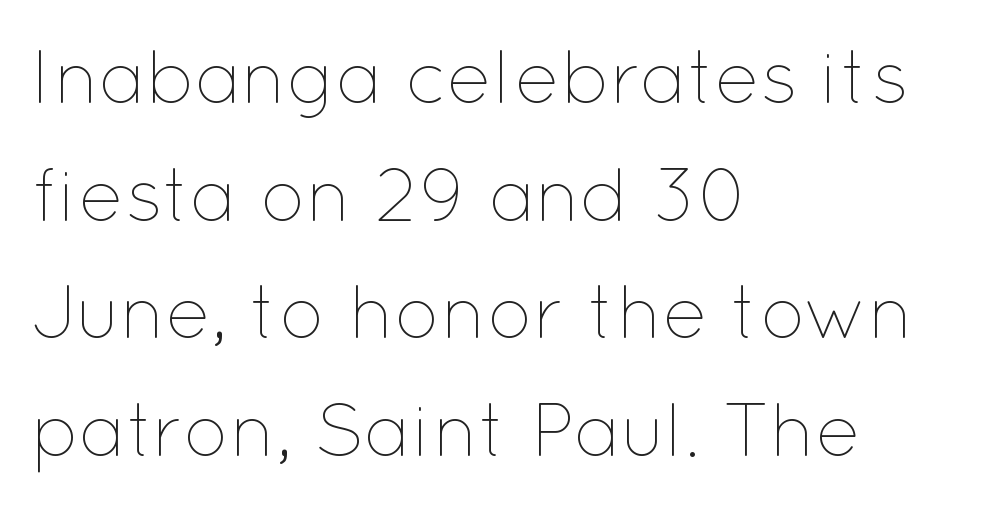
The letterforms sit shoulder to shoulder at normal distance. Character widths vary here, with narrow letters taking less room than wide ones. The rag falls on the right side of this text block. Vertical stems look standard width or narrower in stroke.
